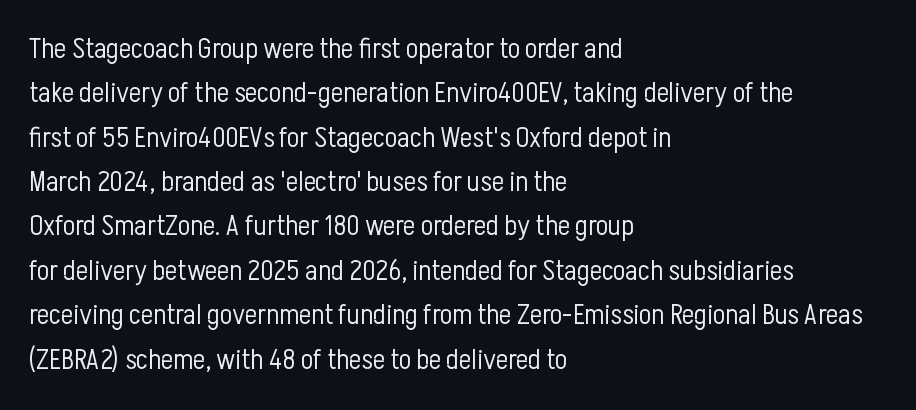
Q: Is the text bold? A: No.
Q: Is the text italic (slanted)? A: No, it is upright.
Q: Is the typeface a serif or a sans-serif typeface? A: Sans-serif.
Q: Is the text underlined? A: No.
Q: How is the paragraph aligned? A: Left-aligned.
Q: Is the spacing between letters normal or unusually wide? A: Normal.
Q: Is the spacing between lines tight, normal or loose? A: Normal.
Q: Width (condensed, normal, or wide)? A: Condensed.
Q: Stroke contrast? A: Low.
Q: x-height? A: Medium.
Q: Monospaced? A: No.
